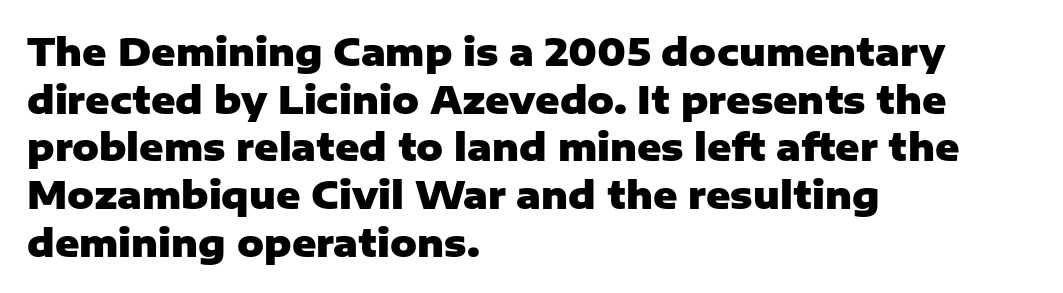
The image shows 37 px heavy sans-serif type, upright; set left-aligned, normal line spacing (1.29x), normal letter spacing, not underlined; low stroke contrast and a medium x-height.
